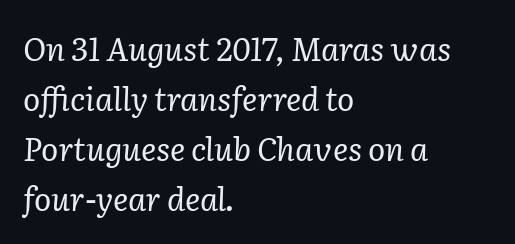
The image shows 32 px regular-weight serif type, italic (leaning right); set left-aligned, normal line spacing (1.56x), normal letter spacing, not underlined; low stroke contrast and a medium x-height.
